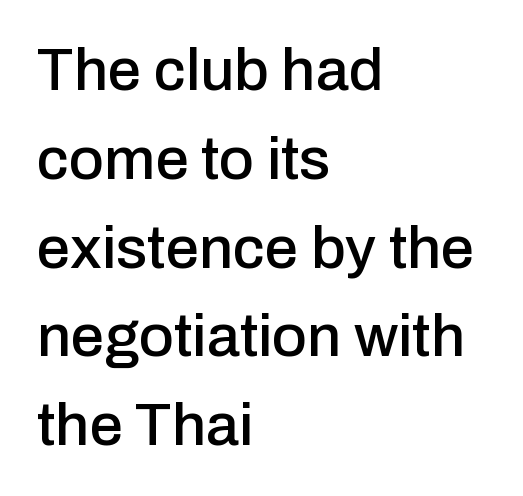
Looks like regular typesetting: each glyph gets only the width it needs. The designer left line spacing at the default. Reading down the block, your eye returns to a fixed left position each line. Every character sits straight up, as roman type does.
